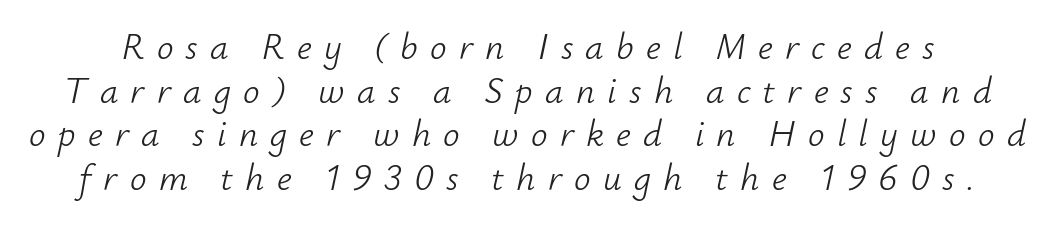
Think of a printed novel: that variable character pitch is what you see here. Descenders are the only things crossing below the line. The passage shown is not bold in any degree. Students, note that the glyphs here are deliberately spaced far apart.
